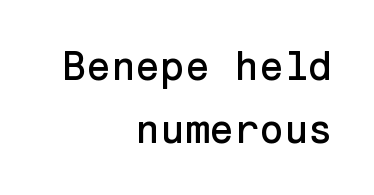
{"serif": "no", "italic": "no", "width": "normal", "stroke_contrast": "low", "x_height": "medium", "underline": "no", "align": "right", "line_spacing": "normal", "line_spacing_ratio": 1.58, "letter_spacing": "normal", "letter_spacing_em": 0.0, "glyph_px": 40}
